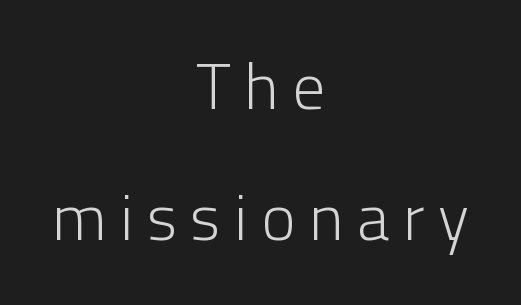
Rendered with straight, roman letterforms. You can tell from the bare stems that sans-serif type was used. Inter-character spacing is expanded well beyond the font's built-in metrics. Weight: in the light-to-regular range. Horizontally, the lines are justified to the midpoint only. Type without underlining.
